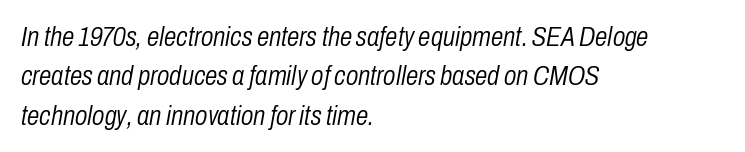
Yep, that's italic — everything's leaning. Regarding leading, the lines here are spaced in the standard way. This sample has the flowing, uneven cadence of proportional lettering. Decoration check: the copy has no underline. Compared with a centered layout, this one pins lines to the left instead.
